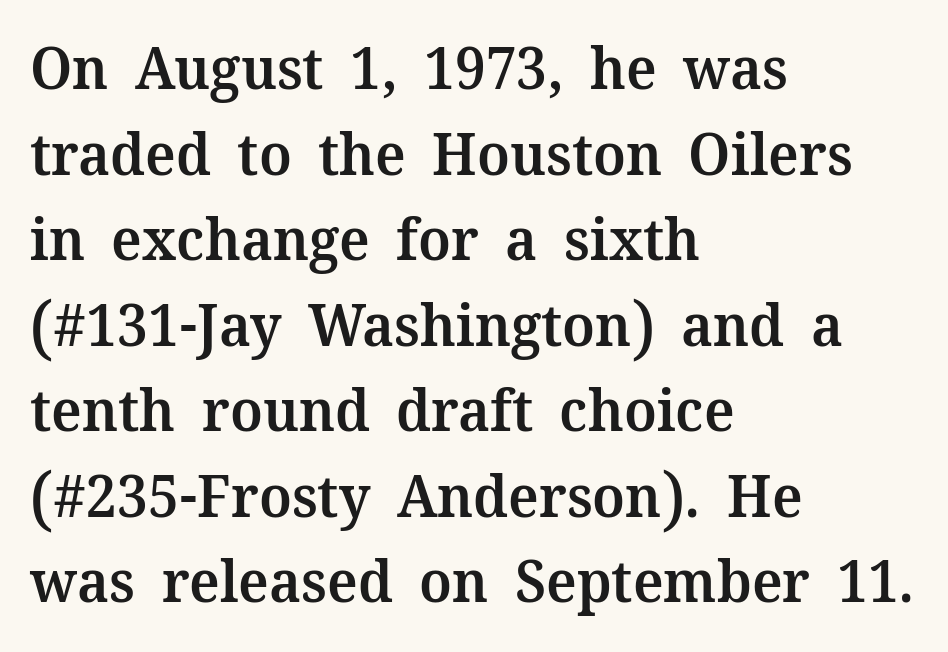
In terms of weight, the rendering is demibold, just under bold. The font family rendered here belongs to the serif group. The rendering uses natural spacing where letterforms have individual widths. Nothing unusual about the tracking: characters are spaced as the font intends.
